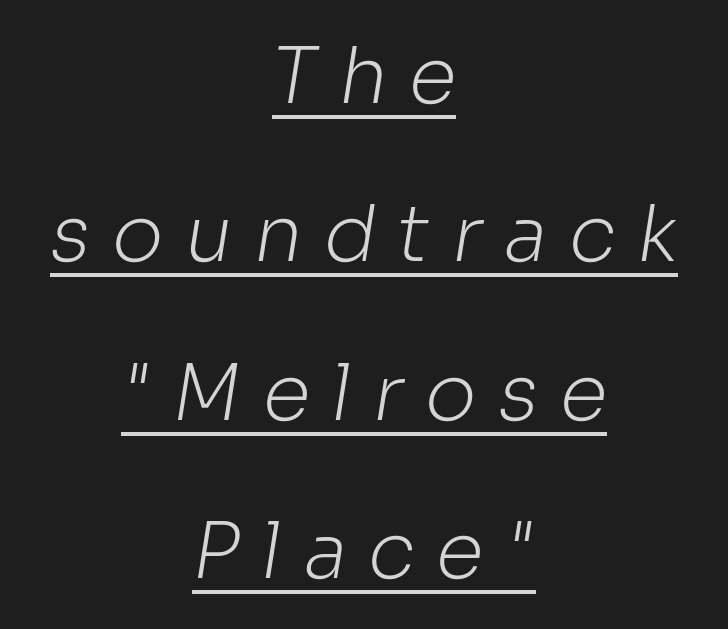
Q: Is the text bold? A: No.
Q: Is the typeface a serif or a sans-serif typeface? A: Sans-serif.
Q: Is the text underlined? A: Yes.
Q: How is the paragraph aligned? A: Centered.
Q: Is the spacing between letters normal or unusually wide? A: Unusually wide.
Q: Is the spacing between lines tight, normal or loose? A: Loose.
Q: Width (condensed, normal, or wide)? A: Normal.
Q: Stroke contrast? A: Low.
Q: x-height? A: Medium.
Q: Monospaced? A: No.
